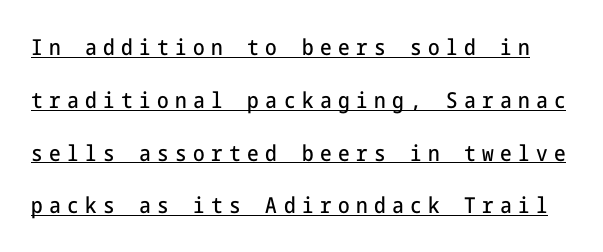
The image shows 22 px text type, upright; set loose line spacing (2.4x), unusually wide letter spacing (+0.29 em), underlined.
